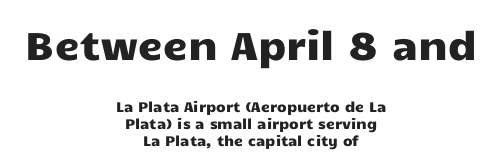
Q: Is the text italic (slanted)? A: No, it is upright.
Q: Is the typeface a serif or a sans-serif typeface? A: Sans-serif.
Q: Is the text underlined? A: No.
Q: How is the paragraph aligned? A: Centered.
Q: Is the spacing between letters normal or unusually wide? A: Normal.
Q: Which block of text is set in a larger size, the first (top) or the second (bottom)? A: The first (top) one.
Q: Width (condensed, normal, or wide)? A: Wide.
Q: Stroke contrast? A: Low.
Q: x-height? A: Medium.
Q: Monospaced? A: No.
